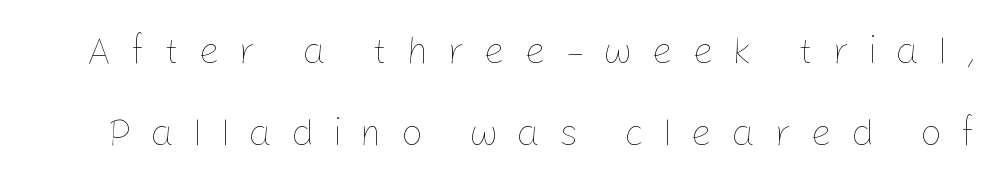
Q: Is the text bold? A: No.
Q: Is the text italic (slanted)? A: No, it is upright.
Q: Is the text underlined? A: No.
Q: Is the spacing between letters normal or unusually wide? A: Unusually wide.
Q: Is the spacing between lines tight, normal or loose? A: Loose.
Q: Width (condensed, normal, or wide)? A: Normal.
Q: Stroke contrast? A: Low.
Q: x-height? A: Medium.
Q: Monospaced? A: No.
